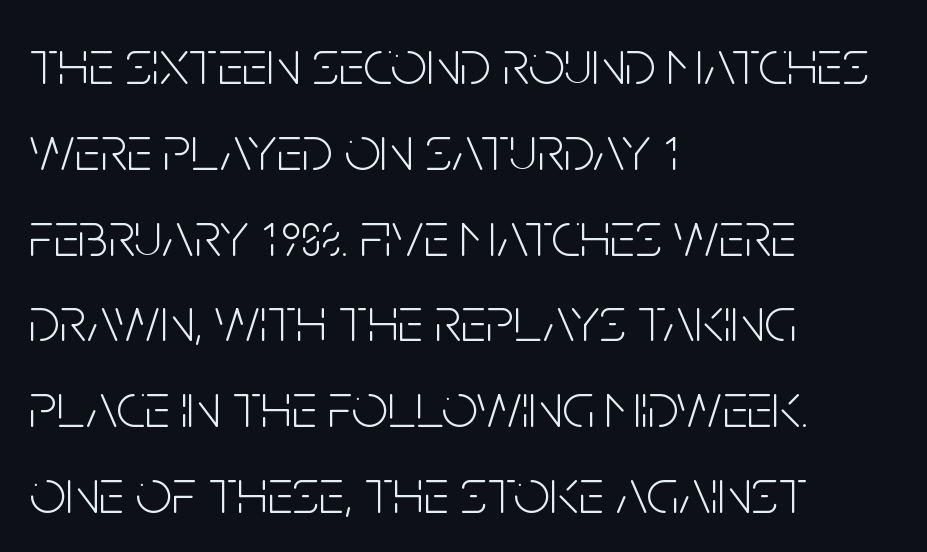
Q: Is the text bold? A: No.
Q: Is the text italic (slanted)? A: No, it is upright.
Q: Is the typeface a serif or a sans-serif typeface? A: Sans-serif.
Q: Is the text underlined? A: No.
Q: How is the paragraph aligned? A: Left-aligned.
Q: Is the spacing between letters normal or unusually wide? A: Normal.
Q: Is the spacing between lines tight, normal or loose? A: Normal.
Q: Width (condensed, normal, or wide)? A: Condensed.
Q: Stroke contrast? A: Low.
Q: x-height? A: Large.
Q: Monospaced? A: No.
